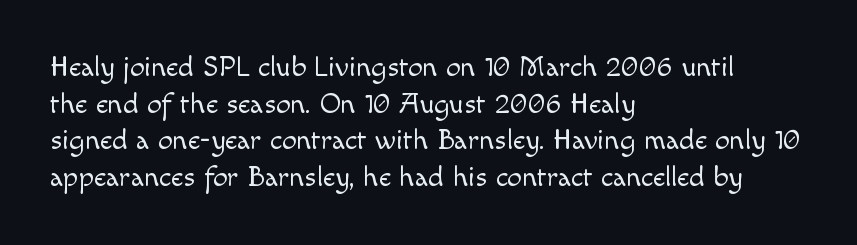
Q: Is the text bold? A: No.
Q: Is the text italic (slanted)? A: No, it is upright.
Q: Is the typeface a serif or a sans-serif typeface? A: Sans-serif.
Q: Is the text underlined? A: No.
Q: How is the paragraph aligned? A: Left-aligned.
Q: Is the spacing between letters normal or unusually wide? A: Normal.
Q: Is the spacing between lines tight, normal or loose? A: Normal.
Q: Width (condensed, normal, or wide)? A: Normal.
Q: x-height? A: Small.
Q: Monospaced? A: No.
